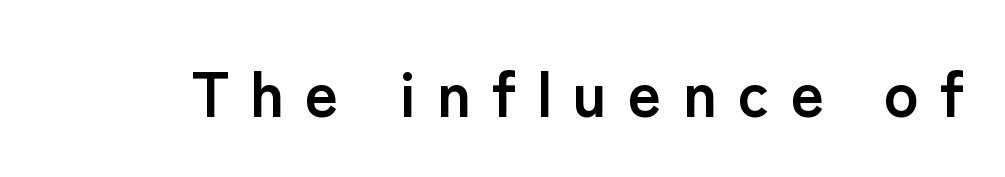
The image shows 65 px semibold sans-serif type, upright; set unusually wide letter spacing (+0.32 em), not underlined; low stroke contrast and a medium x-height.
